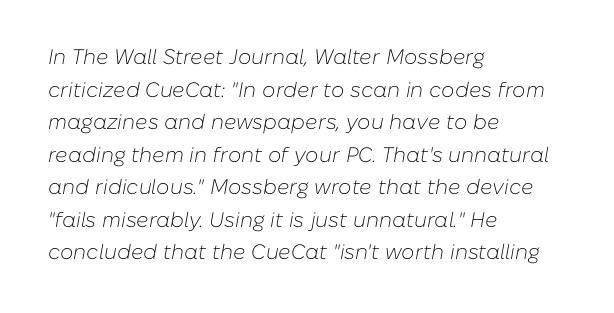
The weight tops out at a normal text grade. In terms of leading, this rendering sits right in the middle. Clear beneath every line of the passage. The passage is arranged the way most books set body copy — flush left. The letterforms sit shoulder to shoulder at normal distance. The typography opts for an oblique posture over an upright one.
